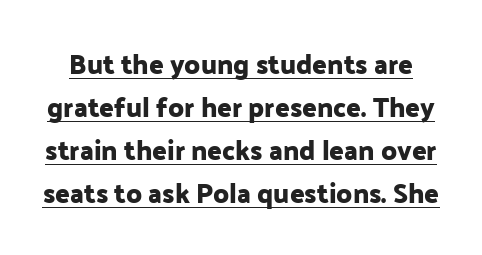
Each new line begins a customary step beneath the previous one. Italic: no, the glyphs are upright roman. Tracking value appears to be zero — textbook default spacing. What decoration does the sample have? An underline.
